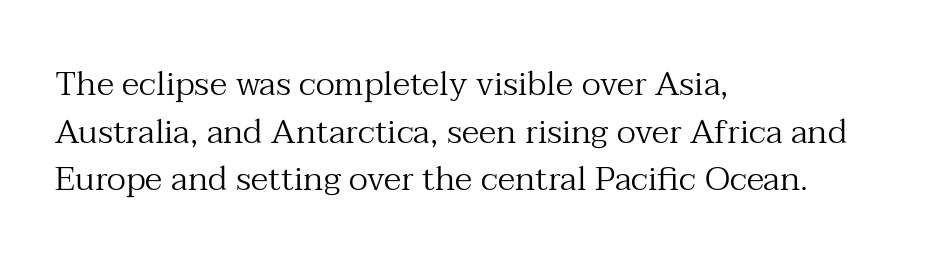
Think standard paragraph weight, or any step lighter than that. The leading is moderate, giving the passage an even texture. Does extra space separate the letters? No, they use regular spacing. Does the lettering tilt? It doesn't — this is upright. The rag falls on the right side of this text block. Think of a printed novel: that variable character pitch is what you see here.
